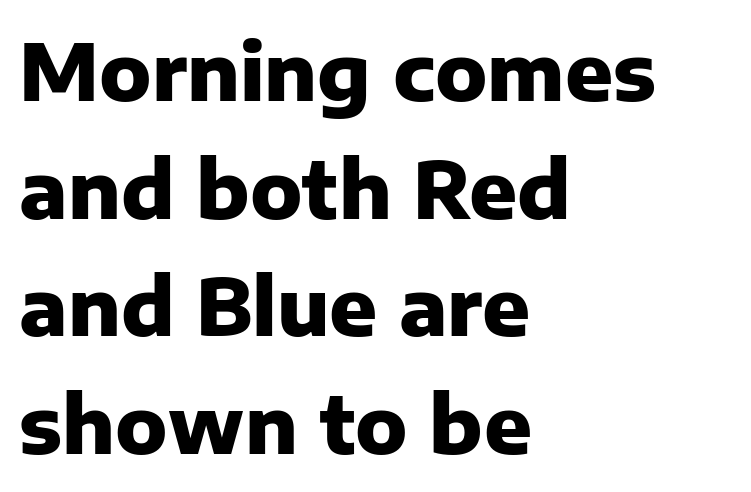
{"serif": "no", "italic": "no", "bold": "yes", "weight": "heavy", "width": "normal", "stroke_contrast": "low", "x_height": "medium", "monospaced": "no", "underline": "no", "align": "left", "line_spacing": "normal", "line_spacing_ratio": 1.49, "letter_spacing": "normal", "letter_spacing_em": 0.0, "glyph_px": 79}
